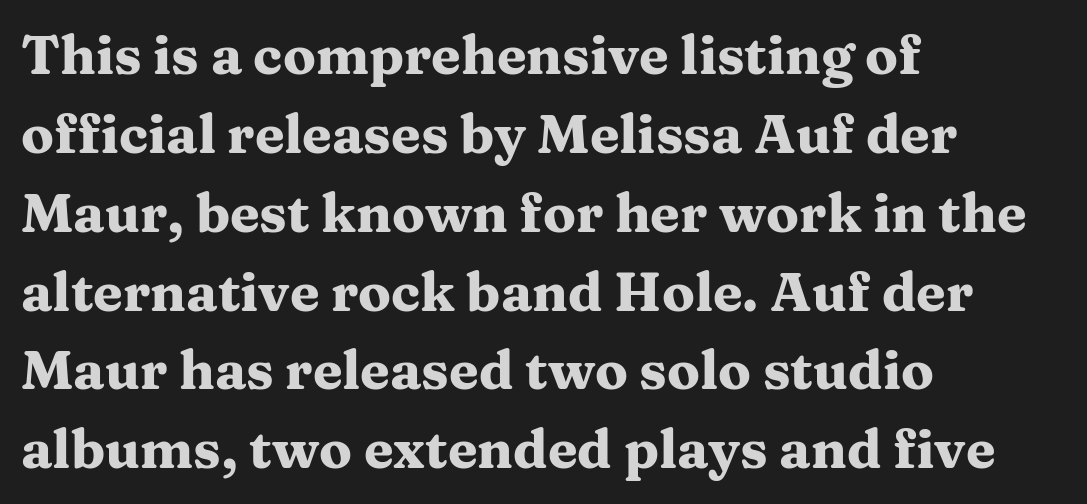
{"serif": "yes", "italic": "no", "bold": "yes", "weight": "heavy", "width": "wide", "stroke_contrast": "medium", "x_height": "medium", "monospaced": "no", "underline": "no", "align": "left", "line_spacing": "normal", "line_spacing_ratio": 1.46, "letter_spacing": "normal", "letter_spacing_em": 0.0, "glyph_px": 54}
